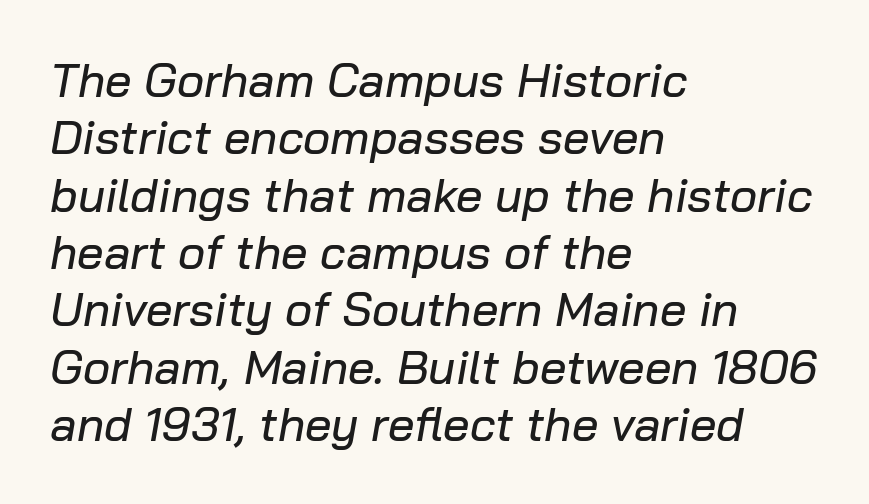
The image shows 47 px text type, italic (leaning right); set left-aligned, line spacing 1.22x, normal letter spacing, not underlined; low stroke contrast and a medium x-height.
